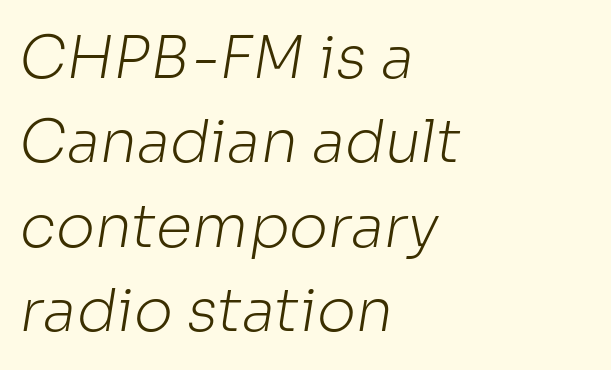
{"serif": "no", "bold": "no", "weight": "light", "width": "normal", "stroke_contrast": "low", "x_height": "medium", "monospaced": "no", "underline": "no", "align": "left", "line_spacing": "normal", "line_spacing_ratio": 1.43, "letter_spacing": "normal", "letter_spacing_em": 0.0, "glyph_px": 59}
